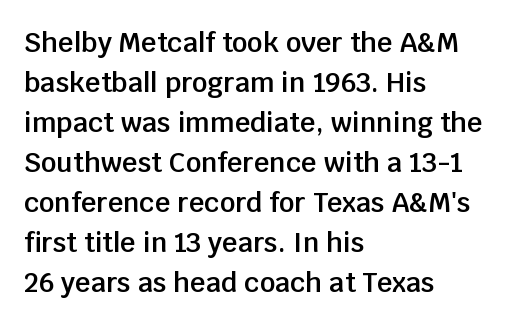
Type without underlining. The passage shown stacks its lines at a standard gap. This rendering uses left alignment, leaving the right contour irregular. Here the glyphs are tracked normally, forming tight word shapes.
